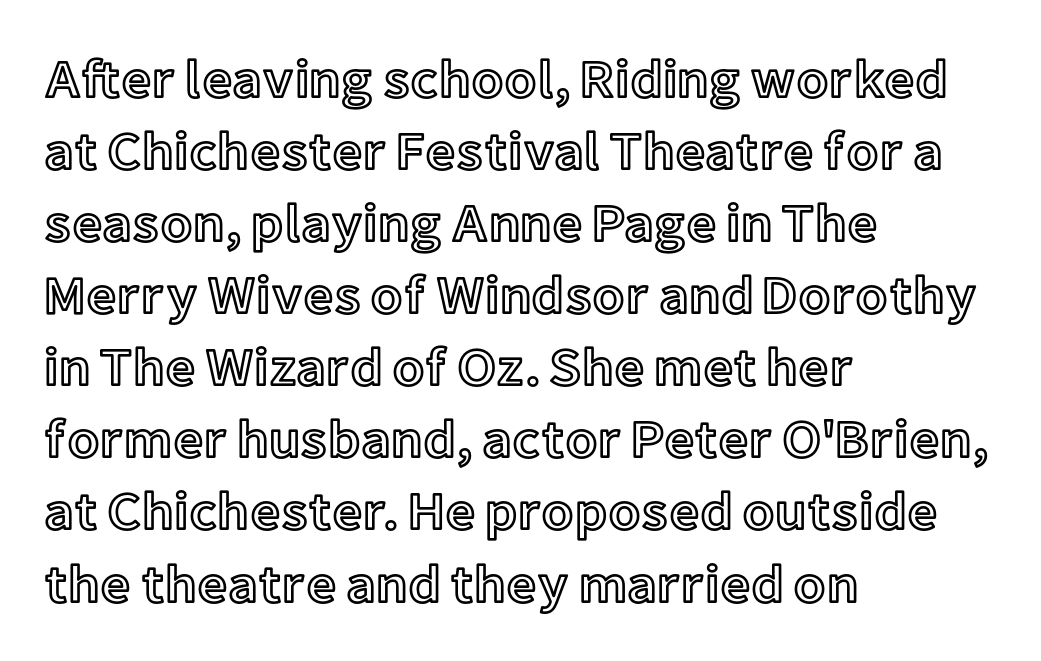
Q: Is the text italic (slanted)? A: No, it is upright.
Q: Is the text underlined? A: No.
Q: How is the paragraph aligned? A: Left-aligned.
Q: Is the spacing between letters normal or unusually wide? A: Normal.
Q: Is the spacing between lines tight, normal or loose? A: Normal.
Q: Width (condensed, normal, or wide)? A: Normal.
Q: x-height? A: Medium.
Q: Monospaced? A: No.
